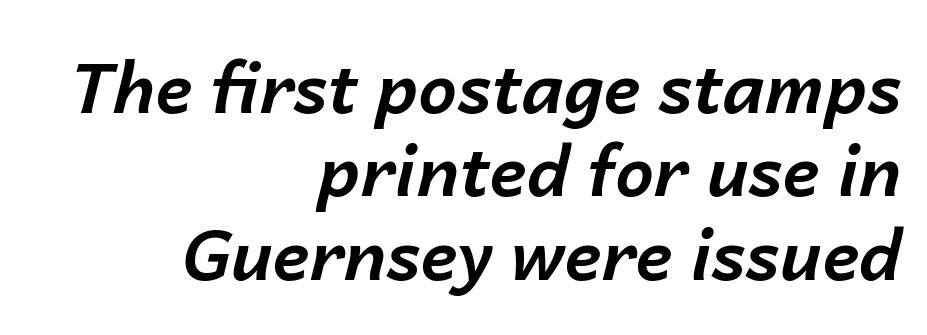
Q: Is the text bold? A: Yes.
Q: Is the text italic (slanted)? A: Yes, it leans right by about 14 degrees.
Q: Is the text underlined? A: No.
Q: How is the paragraph aligned? A: Right-aligned.
Q: Is the spacing between letters normal or unusually wide? A: Normal.
Q: Width (condensed, normal, or wide)? A: Normal.
Q: Stroke contrast? A: Low.
Q: x-height? A: Medium.
Q: Monospaced? A: No.
